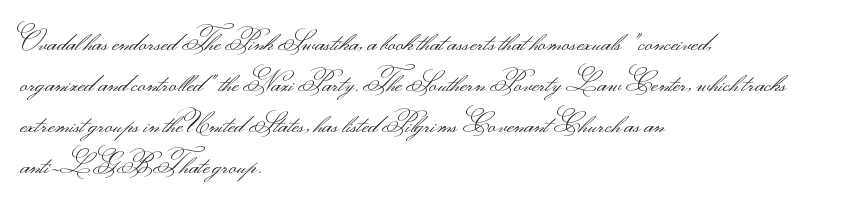
The image shows 26 px text type; set left-aligned, normal line spacing (1.58x), normal letter spacing, not underlined.
